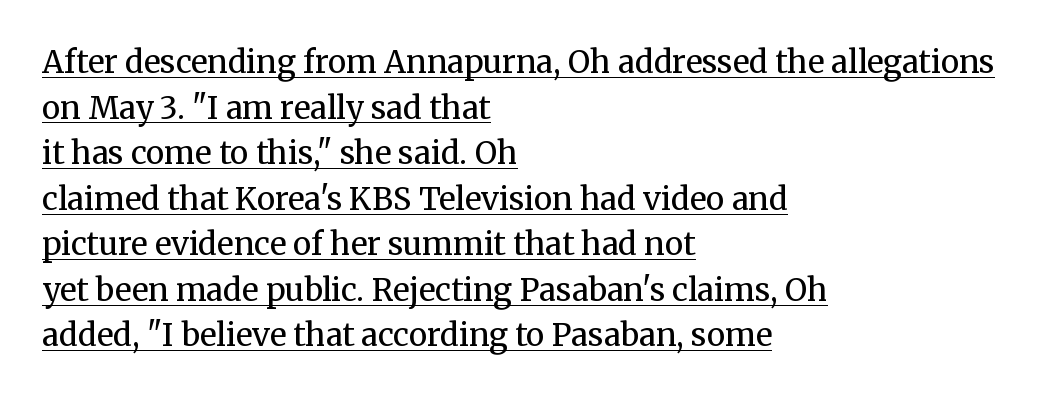
This is serif lettering, the kind often seen in printed books. Letters have the restrained weight of plain body copy at most. You can see a thin bar hugging the bottom of the glyphs. A roman cut, with each character standing at attention. This sample has the flowing, uneven cadence of proportional lettering.
